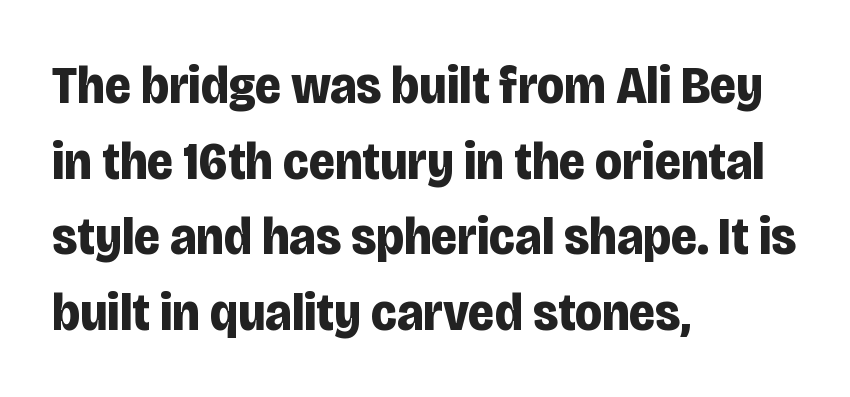
{"serif": "no", "italic": "no", "bold": "yes", "weight": "bold", "width": "condensed", "stroke_contrast": "low", "x_height": "large", "monospaced": "no", "underline": "no", "align": "left", "line_spacing": "normal", "line_spacing_ratio": 1.4, "letter_spacing": "normal", "letter_spacing_em": 0.0, "glyph_px": 54}
